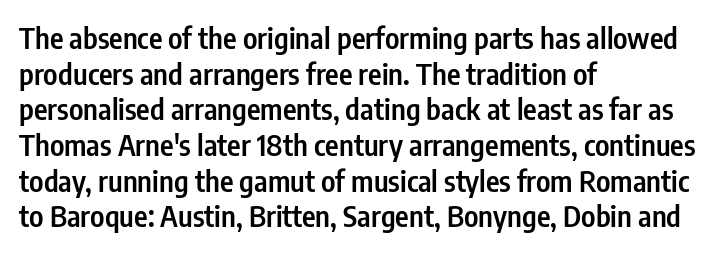
Q: Is the text bold? A: Semi-bold.
Q: Is the text italic (slanted)? A: No, it is upright.
Q: Is the typeface a serif or a sans-serif typeface? A: Sans-serif.
Q: Is the text underlined? A: No.
Q: How is the paragraph aligned? A: Left-aligned.
Q: Is the spacing between letters normal or unusually wide? A: Normal.
Q: Width (condensed, normal, or wide)? A: Condensed.
Q: Stroke contrast? A: Low.
Q: x-height? A: Medium.
Q: Monospaced? A: No.
